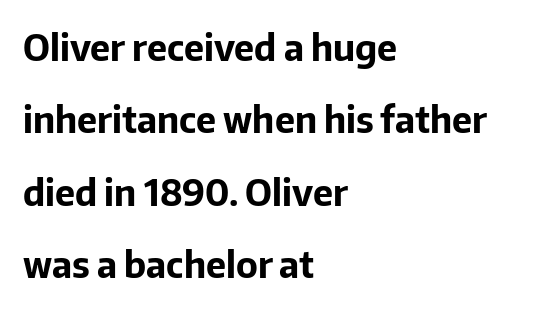
{"serif": "no", "italic": "no", "bold": "yes", "weight": "bold", "width": "normal", "stroke_contrast": "low", "x_height": "medium", "monospaced": "no", "underline": "no", "align": "left", "line_spacing": "loose", "line_spacing_ratio": 2.01, "letter_spacing": "normal", "letter_spacing_em": 0.0, "glyph_px": 36}
